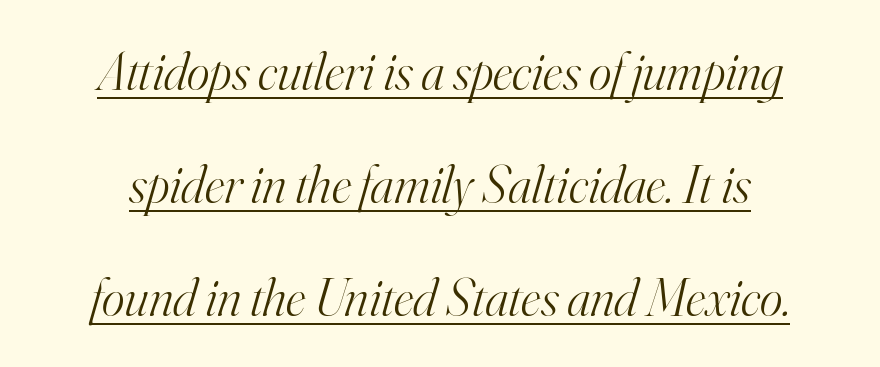
The image shows 54 px light serif type, italic (leaning right); set loose line spacing (2.09x), normal letter spacing, underlined; high stroke contrast and a small x-height.
